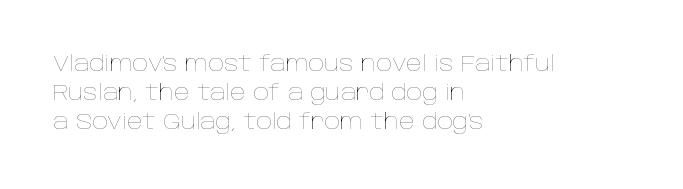
Q: Is the text bold? A: No.
Q: Is the text italic (slanted)? A: No, it is upright.
Q: Is the text underlined? A: No.
Q: How is the paragraph aligned? A: Left-aligned.
Q: Is the spacing between letters normal or unusually wide? A: Normal.
Q: Is the spacing between lines tight, normal or loose? A: Normal.
